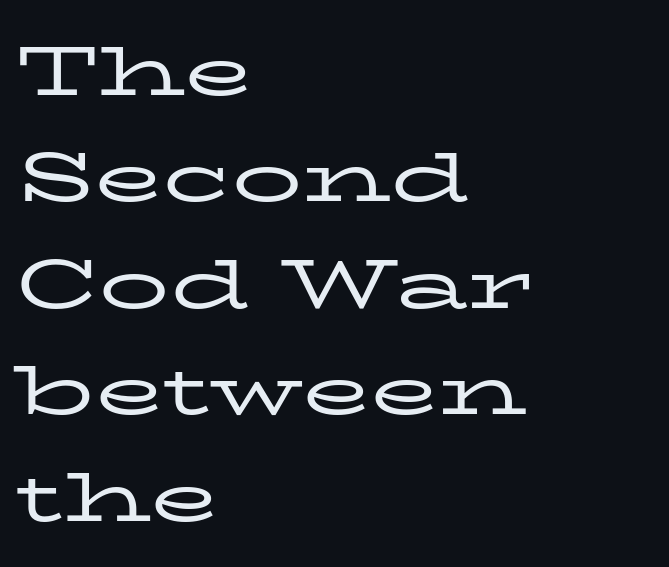
Think of a printed novel: that variable character pitch is what you see here. In terms of letterform style, serifs are clearly present. The line texture is even and compact thanks to regular tracking. Reading down the column, the eye jumps a familiar distance to each next line. Line starts are locked; line ends wander. Nothing heavy about these letters — not bold at all.
